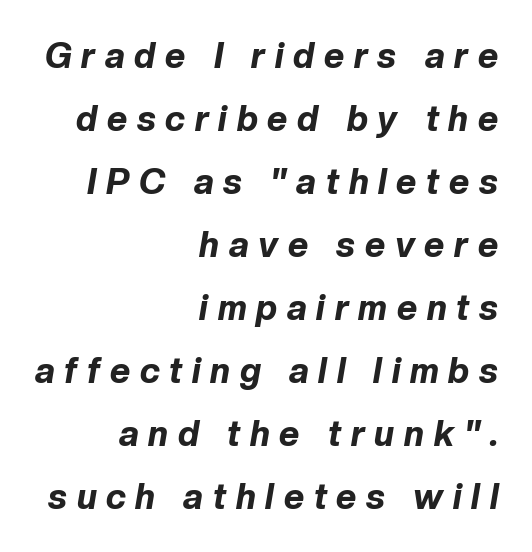
Typesetter's note: full bold, strokes at maximum text heaviness. Posture: slanted. Clear beneath every line of the passage. A flush-right, rag-left setting is used for this passage.
